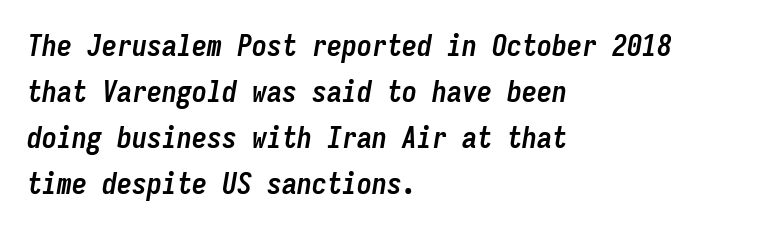
The image shows 30 px semibold, condensed type, italic (leaning right), monospaced; set left-aligned, normal line spacing (1.53x), normal letter spacing, not underlined; low stroke contrast and a medium x-height.
